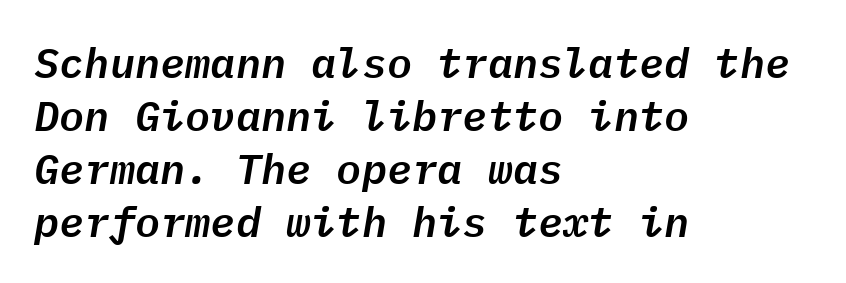
Q: Is the text italic (slanted)? A: Yes, it leans right by about 9 degrees.
Q: Is the text underlined? A: No.
Q: How is the paragraph aligned? A: Left-aligned.
Q: Is the spacing between letters normal or unusually wide? A: Normal.
Q: Is the spacing between lines tight, normal or loose? A: Normal.
Q: Width (condensed, normal, or wide)? A: Normal.
Q: Stroke contrast? A: Low.
Q: x-height? A: Medium.
Q: Monospaced? A: Yes.
